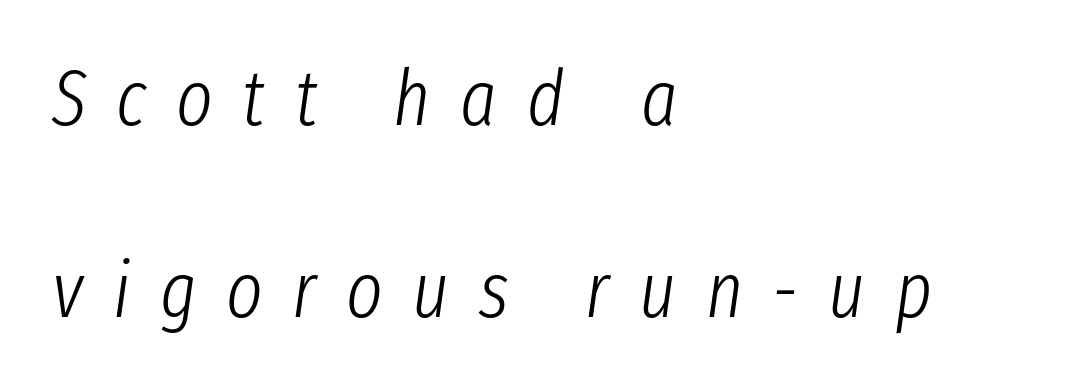
Q: Is the text bold? A: No.
Q: Is the text italic (slanted)? A: Yes, it leans right by about 8 degrees.
Q: Is the text underlined? A: No.
Q: How is the paragraph aligned? A: Left-aligned.
Q: Is the spacing between letters normal or unusually wide? A: Unusually wide.
Q: Is the spacing between lines tight, normal or loose? A: Loose.
Q: Width (condensed, normal, or wide)? A: Condensed.
Q: Stroke contrast? A: Low.
Q: x-height? A: Medium.
Q: Monospaced? A: No.
